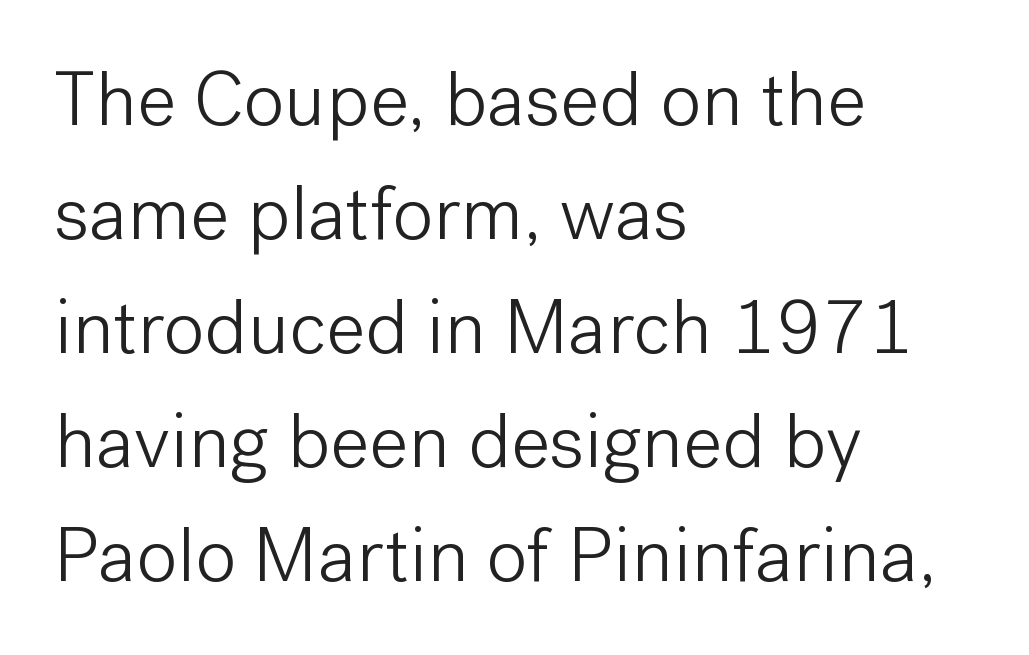
Check under the words: just untouched page. Regarding leading, the lines here are spaced in the standard way. This sample is left-justified, so line endings fall wherever the words run out. The lettering stays uniformly vertical, giving the passage a roman look.
